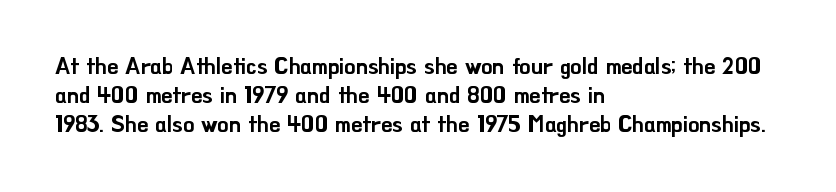
Q: Is the text italic (slanted)? A: No, it is upright.
Q: Is the text underlined? A: No.
Q: How is the paragraph aligned? A: Left-aligned.
Q: Is the spacing between letters normal or unusually wide? A: Normal.
Q: Is the spacing between lines tight, normal or loose? A: Normal.
